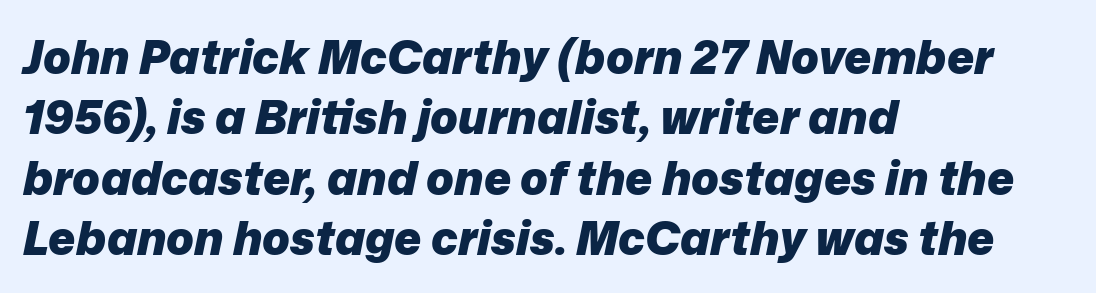
The image shows 46 px heavy type, italic (leaning right); set left-aligned, normal line spacing (1.31x), normal letter spacing, not underlined; low stroke contrast and a medium x-height.
